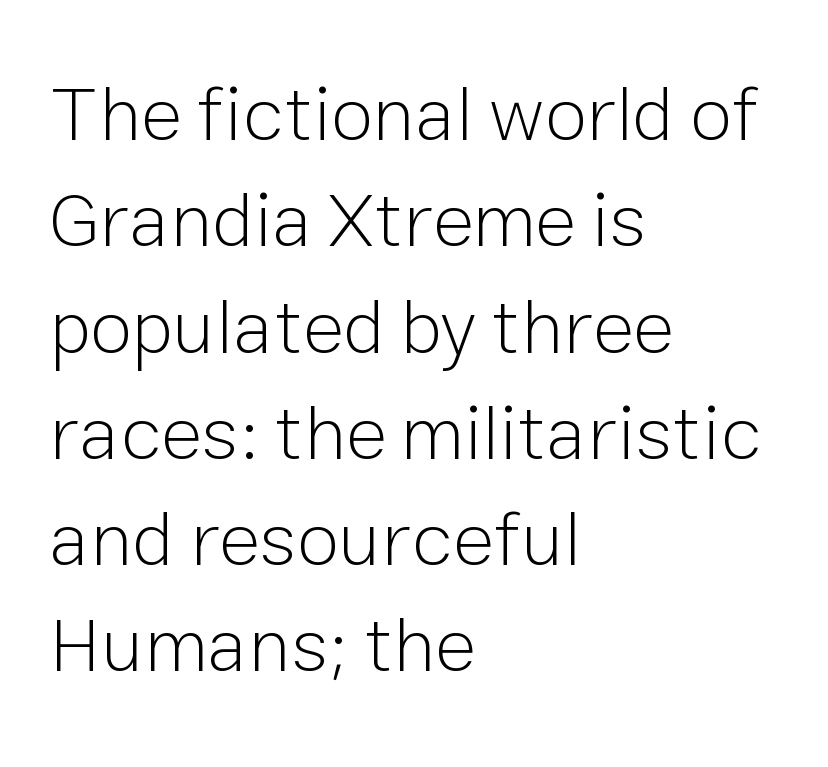
The passage shown is typed in a proportional face where columns would drift. No word sits above an underline. The paragraph has a hard left edge and a soft right edge. Grotesque or geometric, the face here clearly has no serifs. A normal amount of white space separates one row of letters from the next.
